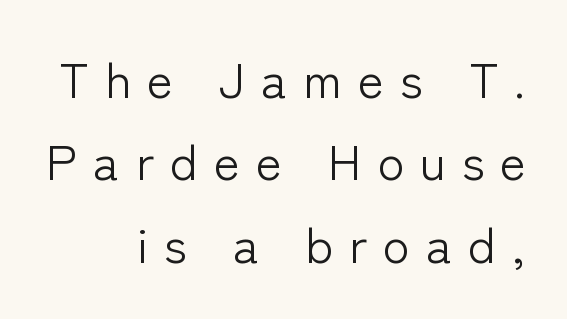
The image shows 49 px light sans-serif type, upright; set right-aligned, normal line spacing (1.68x), unusually wide letter spacing (+0.33 em), not underlined; low stroke contrast and a medium x-height.
